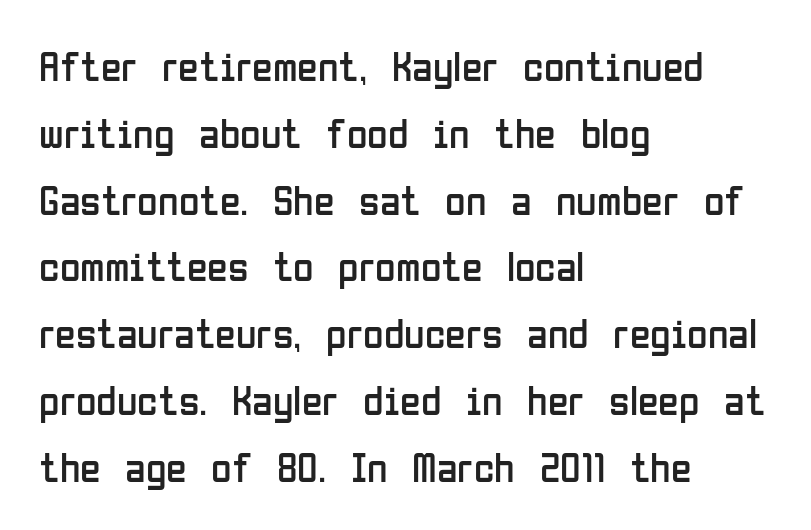
The image shows 42 px regular-weight, condensed sans-serif type, upright; set left-aligned, normal line spacing (1.59x), normal letter spacing, not underlined; low stroke contrast and a medium x-height.
